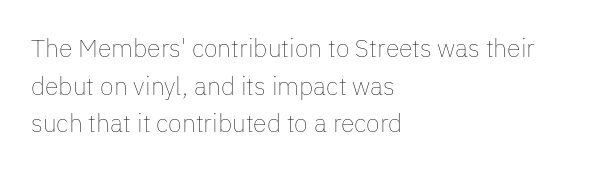
The face used here is rendered with its standard letterfit. Just letters on the line, the space beneath them empty. Caption: face not bold, strokes unweighted. Line spacing here is normal.
